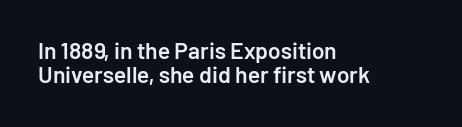
{"italic": "no", "bold": "semi", "underline": "no", "align": "left", "line_spacing": "tight", "line_spacing_ratio": 1.05, "letter_spacing": "normal", "letter_spacing_em": 0.0, "glyph_px": 23}
